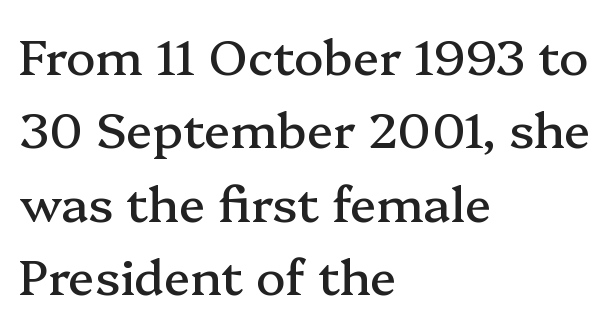
{"serif": "yes", "italic": "no", "width": "normal", "stroke_contrast": "medium", "x_height": "medium", "monospaced": "no", "underline": "no", "align": "left", "line_spacing": "normal", "line_spacing_ratio": 1.5, "letter_spacing": "normal", "letter_spacing_em": 0.0, "glyph_px": 49}
